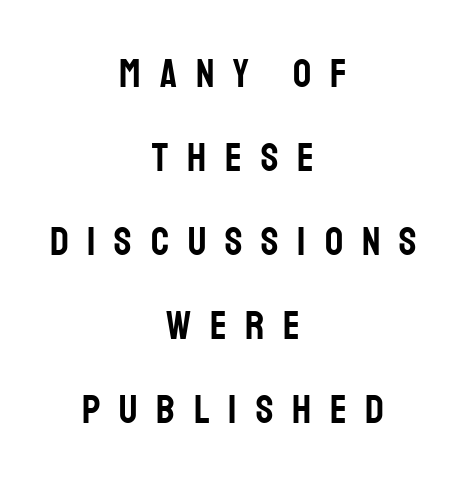
Q: Is the text italic (slanted)? A: No, it is upright.
Q: Is the typeface a serif or a sans-serif typeface? A: Sans-serif.
Q: Is the text underlined? A: No.
Q: How is the paragraph aligned? A: Centered.
Q: Is the spacing between letters normal or unusually wide? A: Unusually wide.
Q: Is the spacing between lines tight, normal or loose? A: Loose.
Q: Width (condensed, normal, or wide)? A: Condensed.
Q: Stroke contrast? A: Low.
Q: x-height? A: Large.
Q: Monospaced? A: No.
